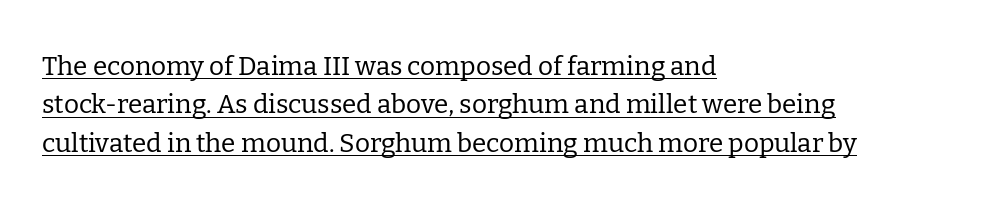
{"italic": "no", "bold": "no", "underline": "yes", "align": "left", "line_spacing": "normal", "line_spacing_ratio": 1.48, "letter_spacing": "normal", "letter_spacing_em": 0.0, "glyph_px": 26}
